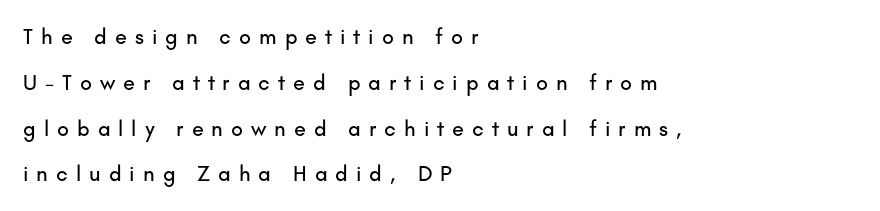
Nobody drew a line under any word here. In terms of leading, this rendering errs on the spacious side. The letters stand straight up with perfectly vertical stems. The passage is arranged the way most books set body copy — flush left. Spacing between characters has been opened up far beyond the box default.
